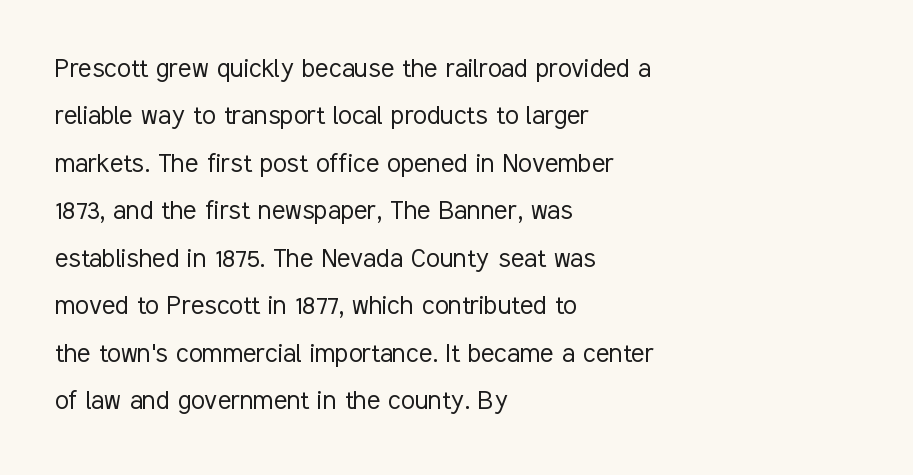
{"serif": "no", "italic": "no", "bold": "no", "weight": "light", "width": "condensed", "stroke_contrast": "low", "x_height": "medium", "monospaced": "no", "underline": "no", "align": "left", "line_spacing": "normal", "line_spacing_ratio": 1.53, "letter_spacing": "normal", "letter_spacing_em": 0.0, "glyph_px": 31}
